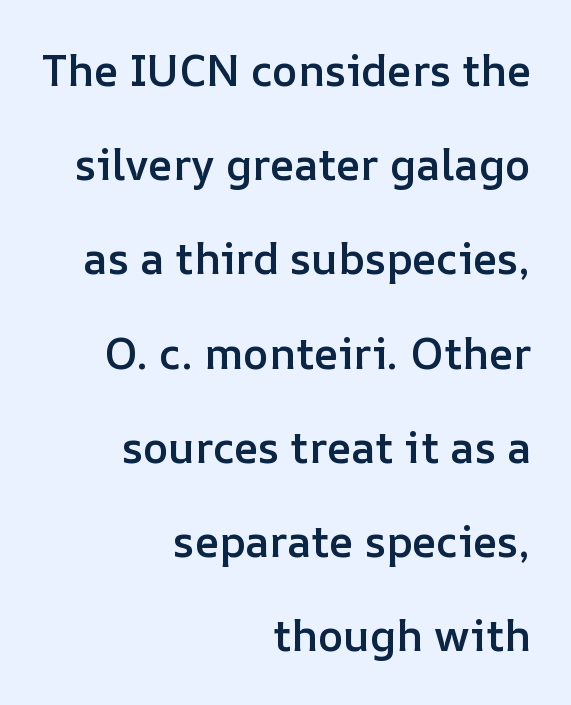
The image shows 43 px semibold type, upright; set right-aligned, loose line spacing (2.19x), normal letter spacing, not underlined; low stroke contrast and a medium x-height.
